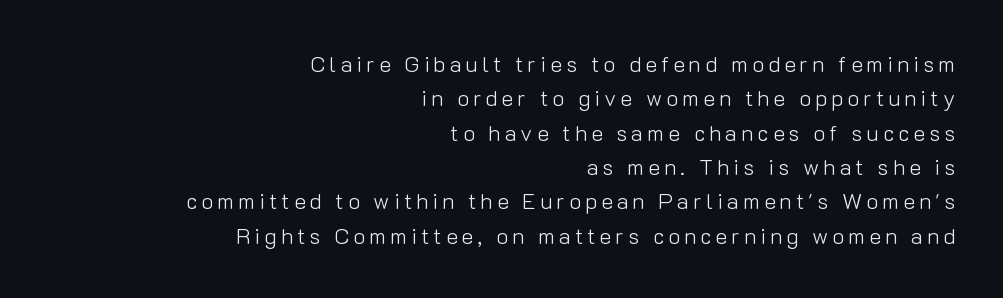
Q: Is the text bold? A: No.
Q: Is the text italic (slanted)? A: No, it is upright.
Q: Is the text underlined? A: No.
Q: How is the paragraph aligned? A: Right-aligned.
Q: Is the spacing between lines tight, normal or loose? A: Normal.
